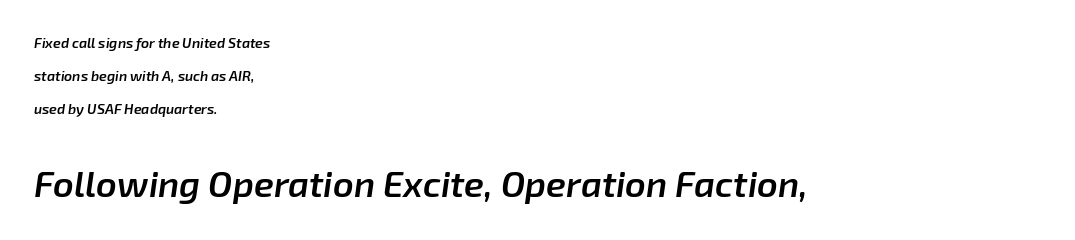
The lines in this sample share a left origin and differ only in where they stop. As a designer I'd log this as weight 600, semibold. You could call the tracking neutral — neither tight nor loose. Honestly, the rows look like they've been pulled way apart. Visually, the bottom section dominates because its glyphs are scaled up. Quick note: underline off.
